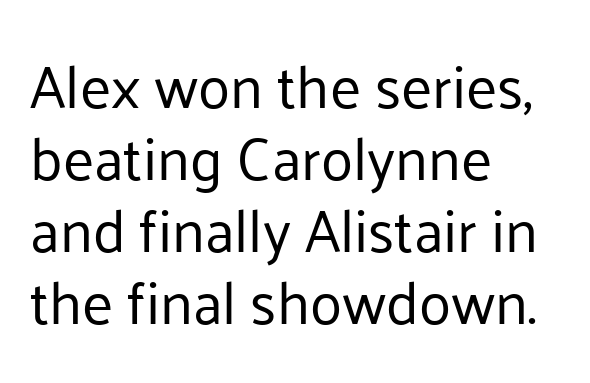
The image shows 59 px regular-weight sans-serif type, upright; set left-aligned, line spacing 1.22x, normal letter spacing, not underlined; low stroke contrast and a medium x-height.
